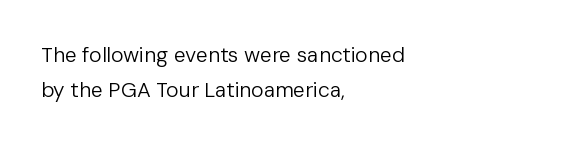
The image shows 21 px text type, upright; set left-aligned, normal line spacing (1.65x), normal letter spacing, not underlined.
